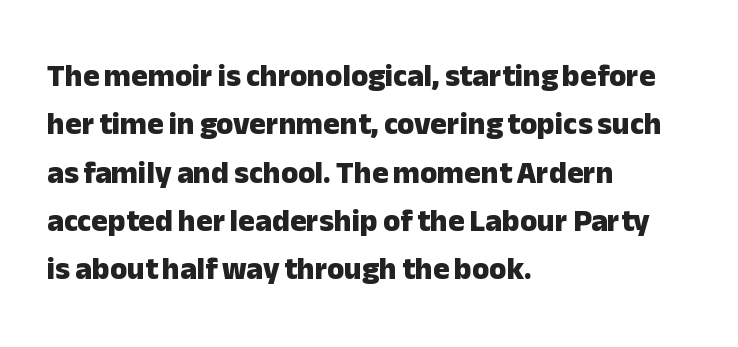
This rendering employs a face without finishing strokes, i.e., a sans-serif. Honestly, the letter spacing is just normal — you wouldn't notice it. Students, this is bold: see how much ink each stroke carries. You can tell it's not italic because the verticals are truly vertical. In CSS terms this would be text-align: left.
